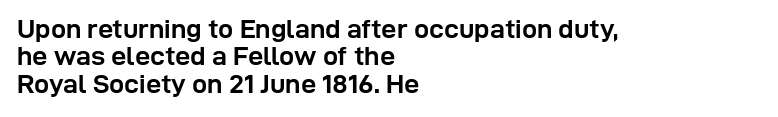
{"italic": "no", "bold": "yes", "underline": "no", "align": "left", "line_spacing": "tight", "line_spacing_ratio": 1.01, "letter_spacing": "normal", "letter_spacing_em": 0.0, "glyph_px": 27}
